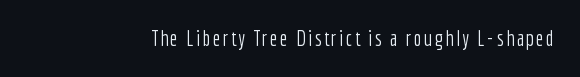
{"italic": "no", "bold": "no", "underline": "no", "glyph_px": 21}
